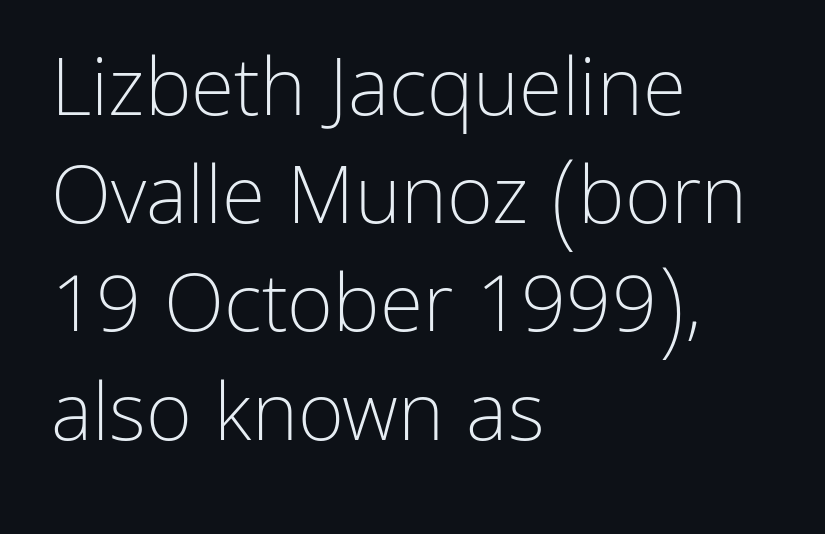
The image shows 79 px light sans-serif type, upright; set left-aligned, normal line spacing (1.37x), normal letter spacing, not underlined; low stroke contrast and a medium x-height.
